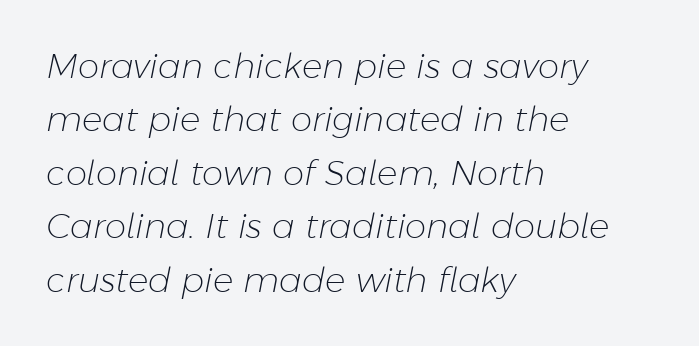
The letterforms sit at book weight or below. Words appear dense and cohesive because spacing is normal. Each letter keeps its own natural width here, so spacing adapts to shape. Baseline-to-baseline distance is the conventional proportion of letter height. Tall strokes in this sample are angled rather than plumb.
